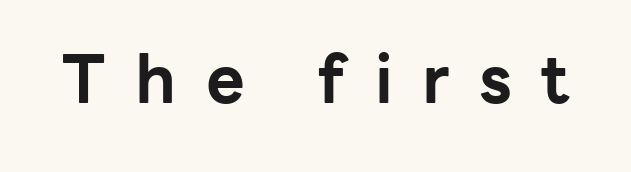
Q: Is the text bold? A: Yes.
Q: Is the text italic (slanted)? A: No, it is upright.
Q: Is the typeface a serif or a sans-serif typeface? A: Sans-serif.
Q: Is the text underlined? A: No.
Q: Is the spacing between letters normal or unusually wide? A: Unusually wide.
Q: Width (condensed, normal, or wide)? A: Normal.
Q: Stroke contrast? A: Low.
Q: x-height? A: Medium.
Q: Monospaced? A: No.
